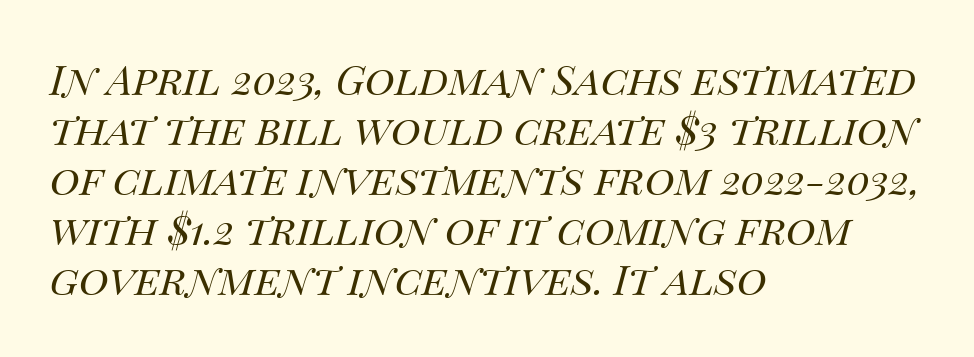
The image shows 41 px regular-weight type, italic (leaning right); set left-aligned, line spacing 1.22x, normal letter spacing, not underlined; medium stroke contrast and a large x-height.
